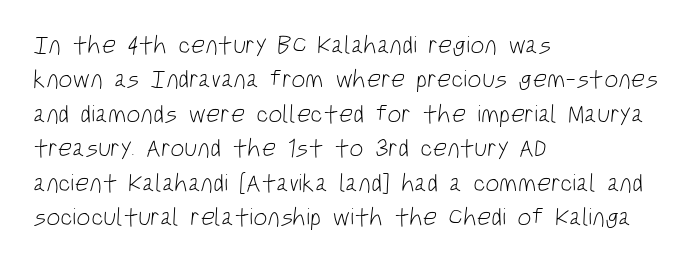
{"bold": "no", "underline": "no", "align": "left", "line_spacing": "normal", "line_spacing_ratio": 1.38, "letter_spacing": "normal", "letter_spacing_em": 0.0, "glyph_px": 25}
